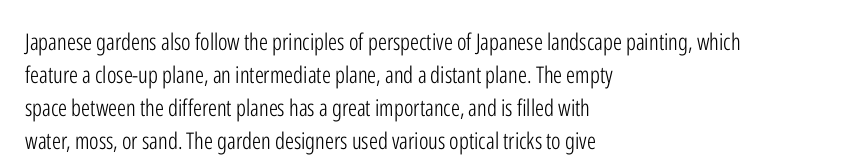
{"italic": "no", "bold": "no", "underline": "no", "align": "left", "line_spacing": "normal", "line_spacing_ratio": 1.43, "letter_spacing": "normal", "letter_spacing_em": 0.0, "glyph_px": 23}
